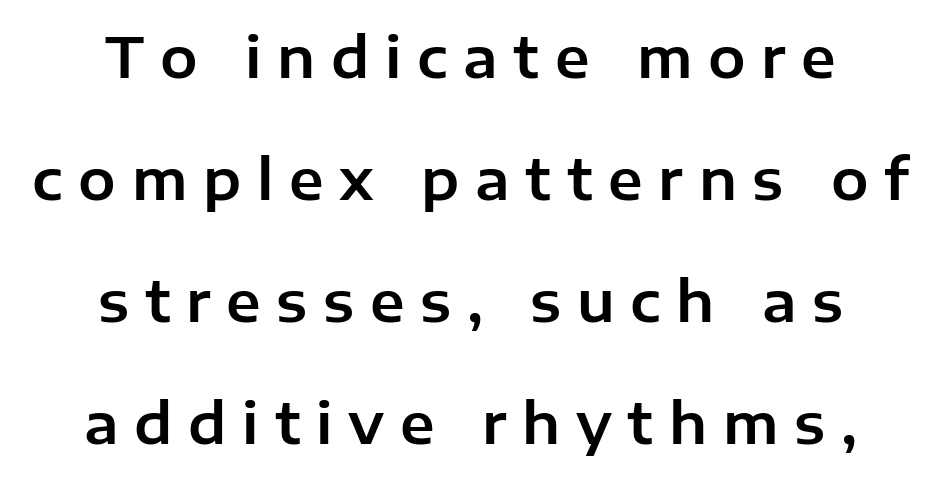
No italicization has been applied; the sample stays upright. Underlining? Definitely not there. Spacing verdict: proportional, widths tailored to each character. Look at the bottom of the vertical strokes: they stop flat, with no serifs. Inter-character spacing is expanded well beyond the font's built-in metrics. Leftover space on each line is divided equally before and after the words.
